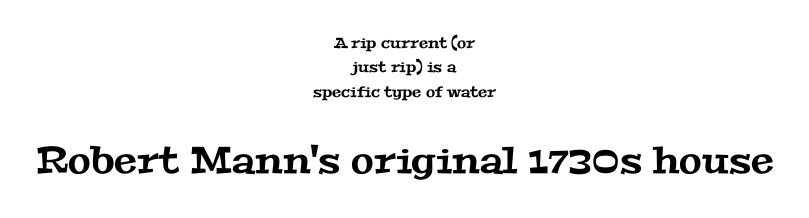
The image shows 37 px wide serif type; set centered, normal line spacing (1.63x), normal letter spacing, not underlined; the second (bottom) block is 2.47x larger; medium stroke contrast and a medium x-height.
